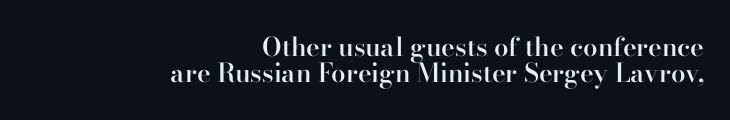
{"italic": "no", "bold": "semi", "underline": "no", "align": "right", "line_spacing": "tight", "line_spacing_ratio": 1.01, "letter_spacing": "normal", "letter_spacing_em": 0.0, "glyph_px": 26}
